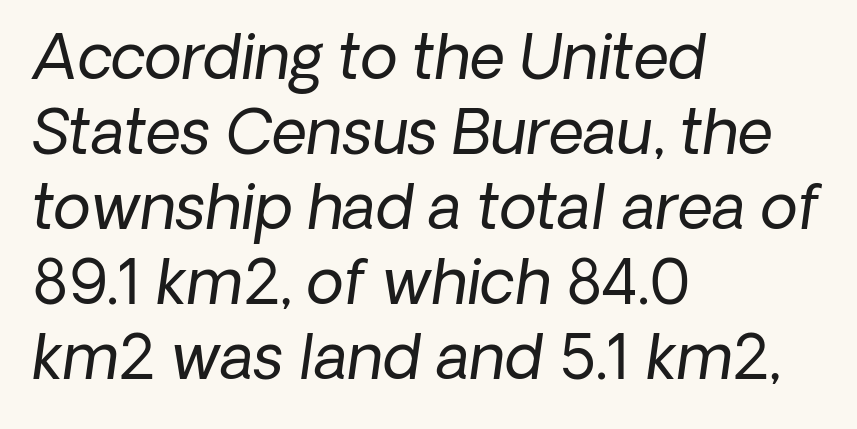
{"serif": "no", "bold": "no", "weight": "regular", "width": "normal", "stroke_contrast": "low", "x_height": "medium", "monospaced": "no", "underline": "no", "align": "left", "line_spacing_ratio": 1.23, "letter_spacing": "normal", "letter_spacing_em": 0.0, "glyph_px": 61}
